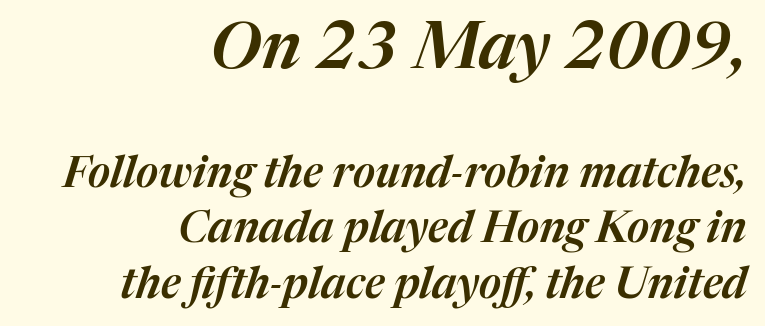
The image shows 65 px text type, italic (leaning right); set right-aligned, normal line spacing (1.29x), normal letter spacing, not underlined; the first (top) block is 1.51x larger; medium stroke contrast and a medium x-height.
